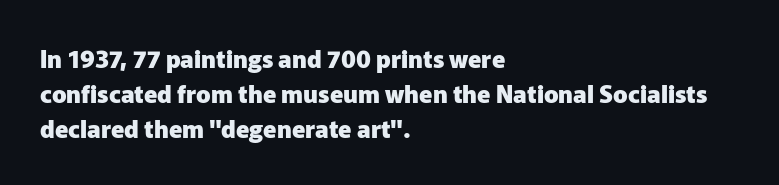
Q: Is the text bold? A: Yes.
Q: Is the text italic (slanted)? A: No, it is upright.
Q: Is the text underlined? A: No.
Q: How is the paragraph aligned? A: Left-aligned.
Q: Is the spacing between letters normal or unusually wide? A: Normal.
Q: Is the spacing between lines tight, normal or loose? A: Normal.
